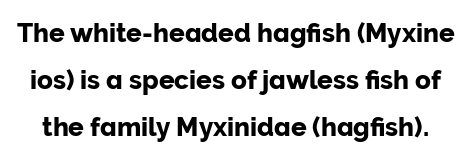
If you drew a line through each stem, it would be perfectly vertical. The words here are not underlined. The letterforms sit shoulder to shoulder at normal distance.
